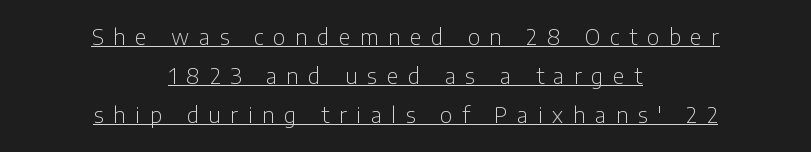
Underlining? Definitely there. Honestly, the letter spacing is so wide it's the main thing you notice. A centered setting, common on invitations and titles, is used for this passage. This is roman type, the default non-slanted kind. Bold? No — there's no thickening of the strokes.
